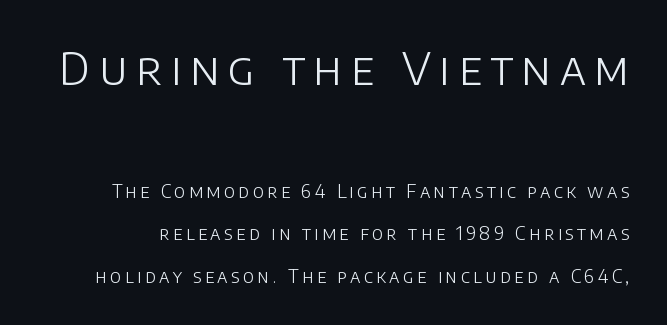
{"serif": "no", "italic": "no", "bold": "no", "weight": "light", "width": "normal", "stroke_contrast": "low", "x_height": "large", "monospaced": "no", "underline": "no", "line_spacing": "loose", "line_spacing_ratio": 2.34, "larger_block": "first", "size_ratio": 2.5, "glyph_px": 45}
